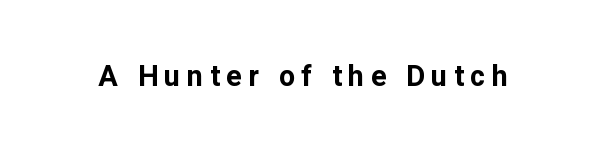
{"serif": "no", "italic": "no", "bold": "yes", "weight": "bold", "width": "normal", "stroke_contrast": "low", "x_height": "medium", "monospaced": "no", "underline": "no", "letter_spacing": "wide", "letter_spacing_em": 0.22, "glyph_px": 29}
